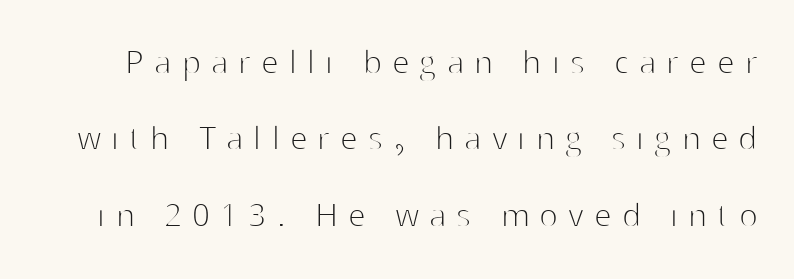
Q: Is the text bold? A: No.
Q: Is the text italic (slanted)? A: No, it is upright.
Q: Is the typeface a serif or a sans-serif typeface? A: Sans-serif.
Q: Is the text underlined? A: No.
Q: Is the spacing between letters normal or unusually wide? A: Unusually wide.
Q: Is the spacing between lines tight, normal or loose? A: Loose.
Q: Width (condensed, normal, or wide)? A: Normal.
Q: Stroke contrast? A: High.
Q: x-height? A: Medium.
Q: Monospaced? A: No.
